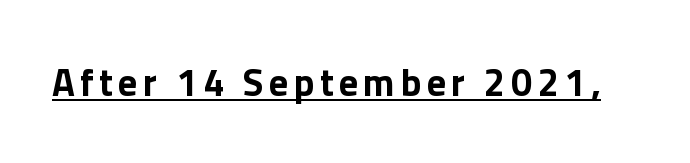
Q: Is the text bold? A: Yes.
Q: Is the text italic (slanted)? A: No, it is upright.
Q: Is the typeface a serif or a sans-serif typeface? A: Sans-serif.
Q: Is the text underlined? A: Yes.
Q: Width (condensed, normal, or wide)? A: Normal.
Q: x-height? A: Medium.
Q: Monospaced? A: No.
